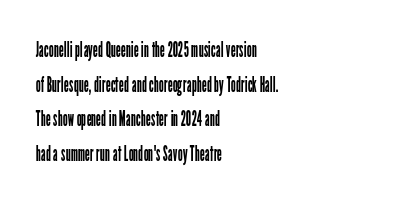
{"italic": "no", "bold": "no", "underline": "no", "align": "left", "line_spacing": "normal", "line_spacing_ratio": 1.57, "letter_spacing": "normal", "letter_spacing_em": 0.0, "glyph_px": 22}
